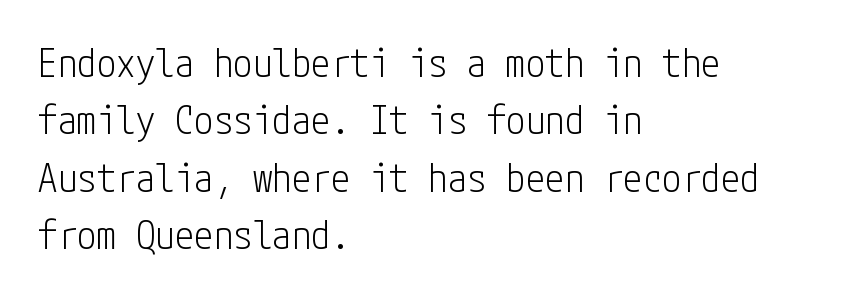
Q: Is the text bold? A: No.
Q: Is the text italic (slanted)? A: No, it is upright.
Q: Is the typeface a serif or a sans-serif typeface? A: Sans-serif.
Q: Is the text underlined? A: No.
Q: How is the paragraph aligned? A: Left-aligned.
Q: Is the spacing between letters normal or unusually wide? A: Normal.
Q: Is the spacing between lines tight, normal or loose? A: Normal.
Q: Width (condensed, normal, or wide)? A: Condensed.
Q: Stroke contrast? A: Low.
Q: x-height? A: Medium.
